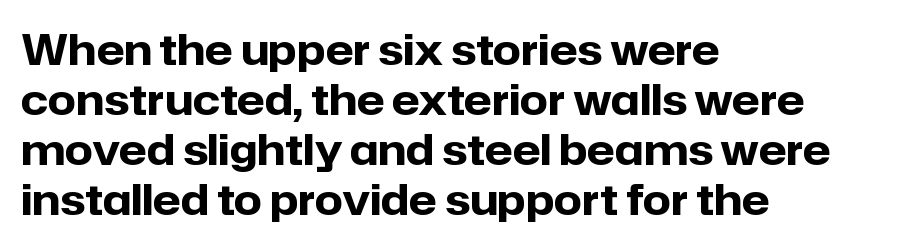
Q: Is the text bold? A: Yes.
Q: Is the text italic (slanted)? A: No, it is upright.
Q: Is the typeface a serif or a sans-serif typeface? A: Sans-serif.
Q: Is the text underlined? A: No.
Q: How is the paragraph aligned? A: Left-aligned.
Q: Is the spacing between letters normal or unusually wide? A: Normal.
Q: Width (condensed, normal, or wide)? A: Normal.
Q: Stroke contrast? A: Low.
Q: x-height? A: Medium.
Q: Monospaced? A: No.
